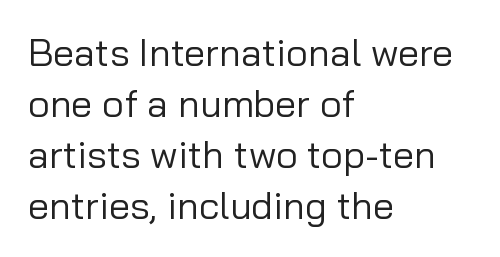
Q: Is the text bold? A: No.
Q: Is the text italic (slanted)? A: No, it is upright.
Q: Is the typeface a serif or a sans-serif typeface? A: Sans-serif.
Q: Is the text underlined? A: No.
Q: How is the paragraph aligned? A: Left-aligned.
Q: Is the spacing between letters normal or unusually wide? A: Normal.
Q: Is the spacing between lines tight, normal or loose? A: Normal.
Q: Width (condensed, normal, or wide)? A: Normal.
Q: Stroke contrast? A: Low.
Q: x-height? A: Medium.
Q: Monospaced? A: No.
